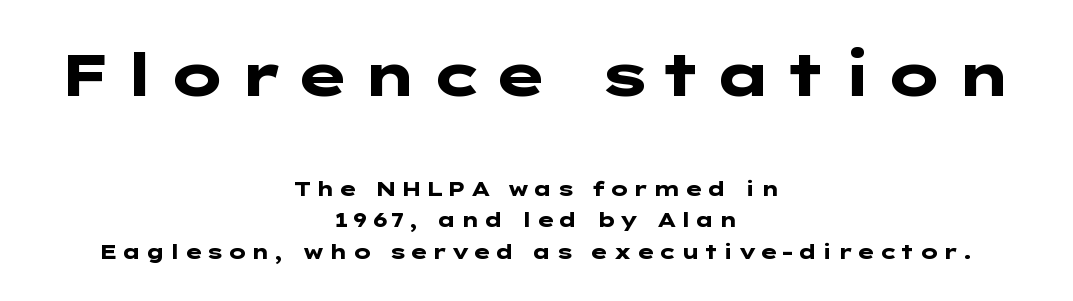
{"serif": "no", "italic": "no", "bold": "yes", "weight": "heavy", "width": "wide", "stroke_contrast": "low", "x_height": "medium", "underline": "no", "align": "center", "line_spacing": "normal", "line_spacing_ratio": 1.56, "larger_block": "first", "size_ratio": 2.95, "glyph_px": 59}
